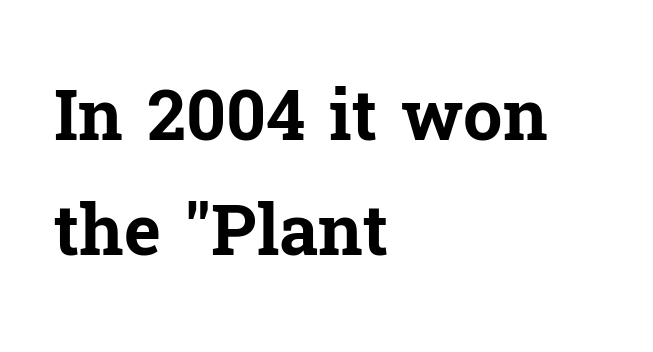
No word sits above an underline. On the weight axis this lands at bold, roughly 700. These lines keep a tight, regular rhythm from letter to letter. Which margin do the lines hug? The left one — the right edge is uneven.
